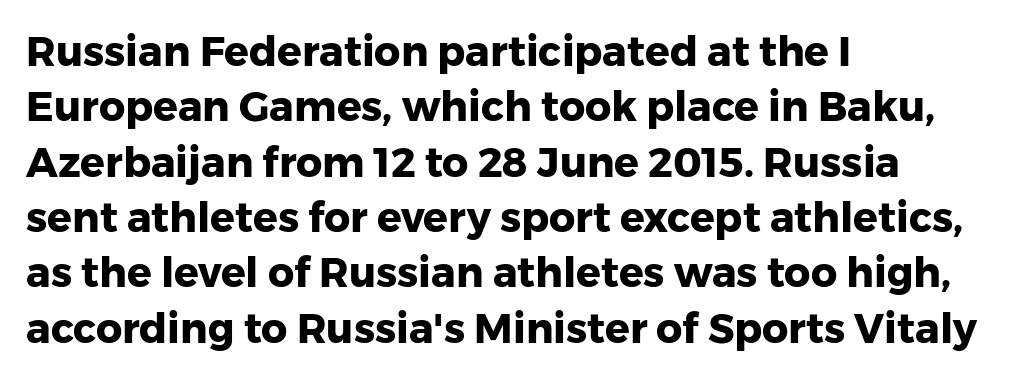
The line texture is even and compact thanks to regular tracking. Unlike italic type, these characters show no tilt at all. Spacing verdict: proportional, widths tailored to each character. Descender tails drop into unmarked territory. All the whitespace from short lines collects on the right. Regular leading.
